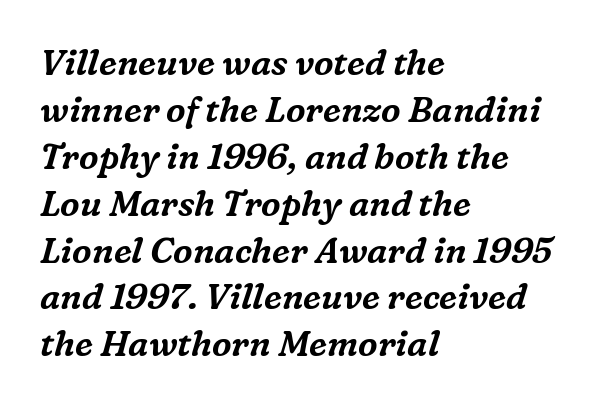
Q: Is the text italic (slanted)? A: Yes, it leans right by about 16 degrees.
Q: Is the typeface a serif or a sans-serif typeface? A: Serif.
Q: Is the text underlined? A: No.
Q: How is the paragraph aligned? A: Left-aligned.
Q: Is the spacing between letters normal or unusually wide? A: Normal.
Q: Is the spacing between lines tight, normal or loose? A: Normal.
Q: Width (condensed, normal, or wide)? A: Normal.
Q: Stroke contrast? A: Medium.
Q: x-height? A: Medium.
Q: Monospaced? A: No.
